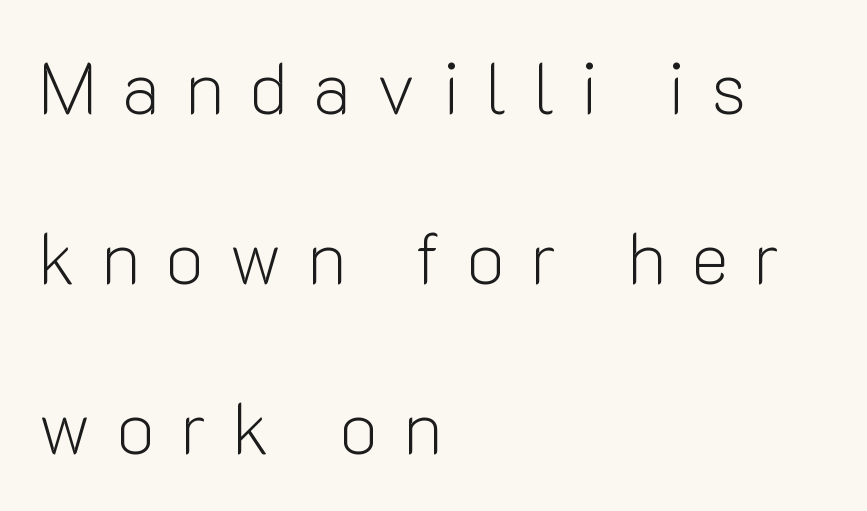
{"serif": "no", "italic": "no", "bold": "no", "weight": "light", "width": "normal", "stroke_contrast": "low", "x_height": "medium", "monospaced": "no", "underline": "no", "align": "left", "line_spacing": "loose", "line_spacing_ratio": 2.36, "letter_spacing": "wide", "letter_spacing_em": 0.35, "glyph_px": 72}
